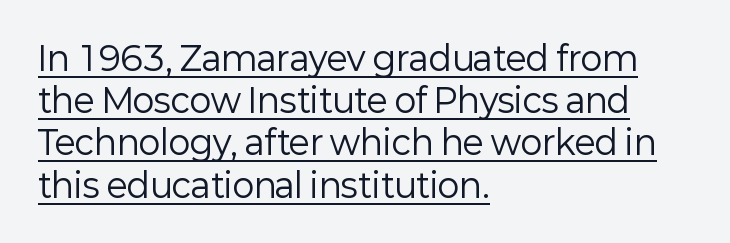
The image shows 33 px regular-weight sans-serif type, upright; set left-aligned, normal line spacing (1.28x), normal letter spacing, underlined; low stroke contrast and a medium x-height.
